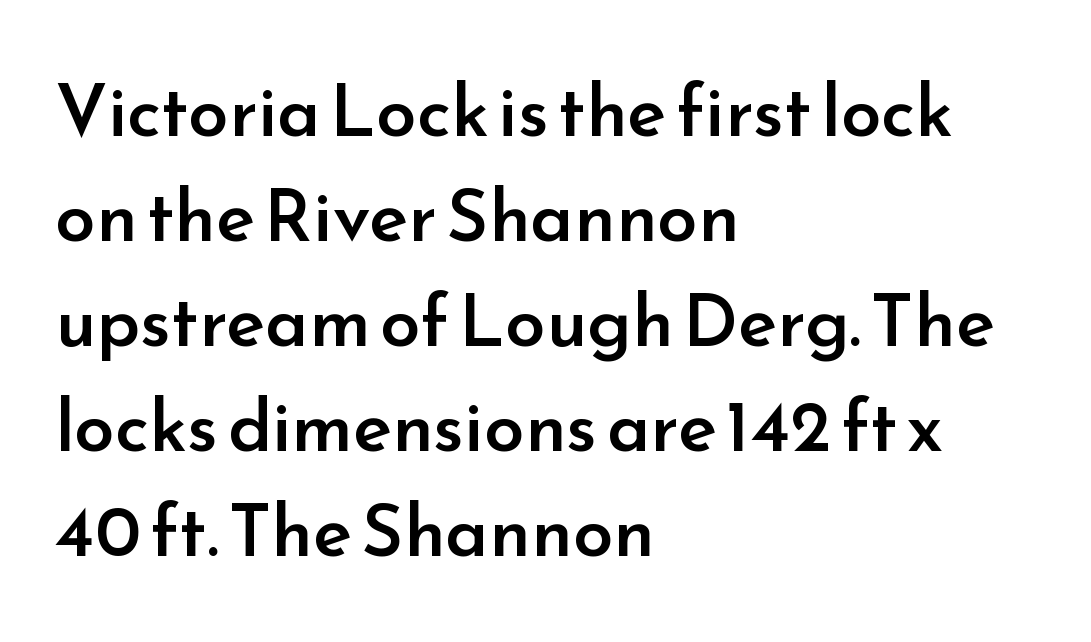
{"serif": "no", "italic": "no", "bold": "semi", "weight": "semibold", "width": "normal", "stroke_contrast": "low", "x_height": "small", "monospaced": "no", "underline": "no", "align": "left", "line_spacing": "normal", "line_spacing_ratio": 1.44, "letter_spacing": "normal", "letter_spacing_em": 0.0, "glyph_px": 73}
